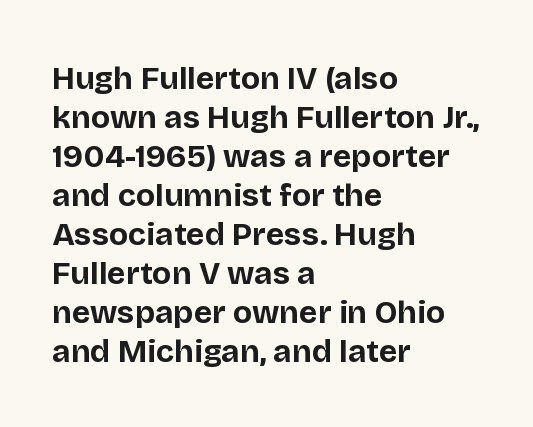
The image shows 32 px bold sans-serif type, upright; set left-aligned, line spacing 1.22x, normal letter spacing, not underlined; low stroke contrast and a large x-height.
